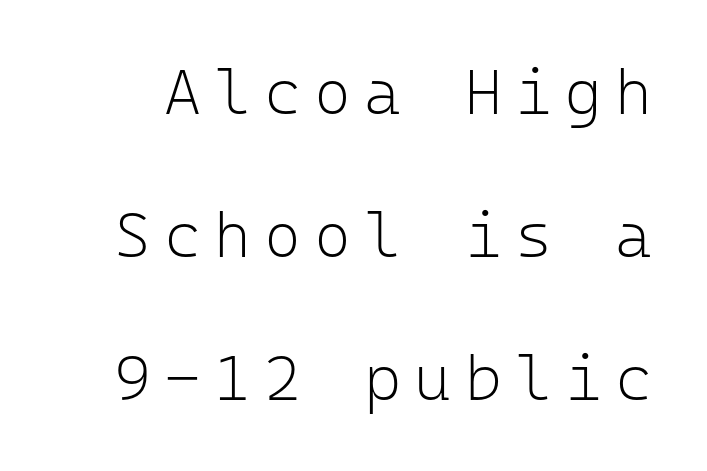
{"serif": "no", "italic": "no", "bold": "no", "weight": "light", "width": "normal", "stroke_contrast": "low", "x_height": "medium", "monospaced": "yes", "underline": "no", "line_spacing": "loose", "line_spacing_ratio": 2.27, "letter_spacing": "wide", "letter_spacing_em": 0.21, "glyph_px": 63}
